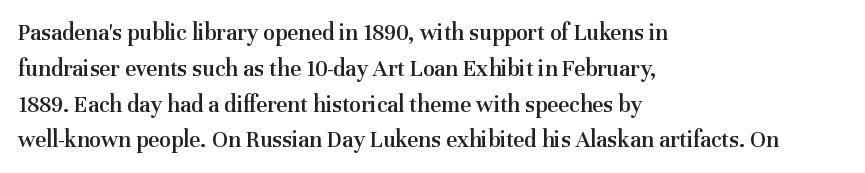
Does extra space separate the letters? No, they use regular spacing. Typographic density is moderately raised because the face is semibold. Do the letters lean? They stand straight. Each line starts at the same left margin while the right side varies. The line-height multiplier appears to be the usual default. Any mark beneath the type? The region is blank.
